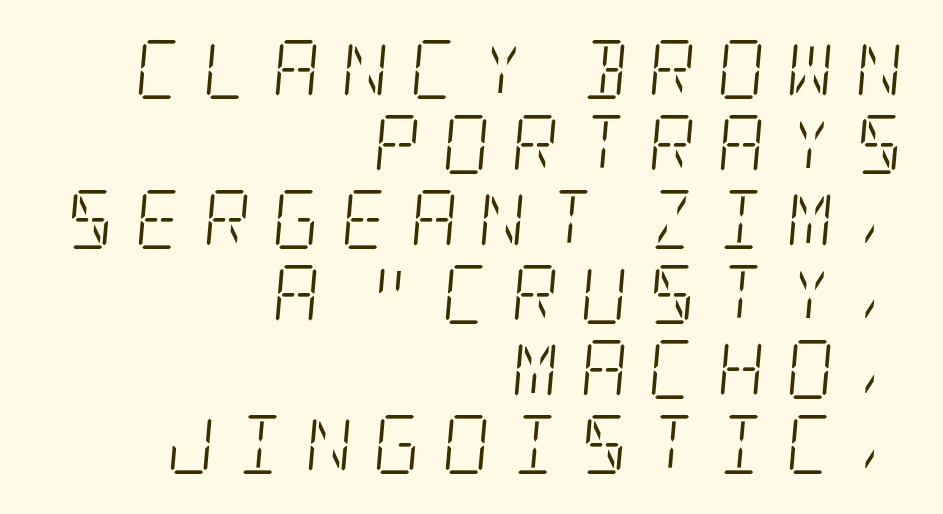
The image shows 59 px light, condensed serif type, italic (leaning right); set right-aligned, normal line spacing (1.27x), unusually wide letter spacing (+0.35 em), not underlined; low stroke contrast and a large x-height.
